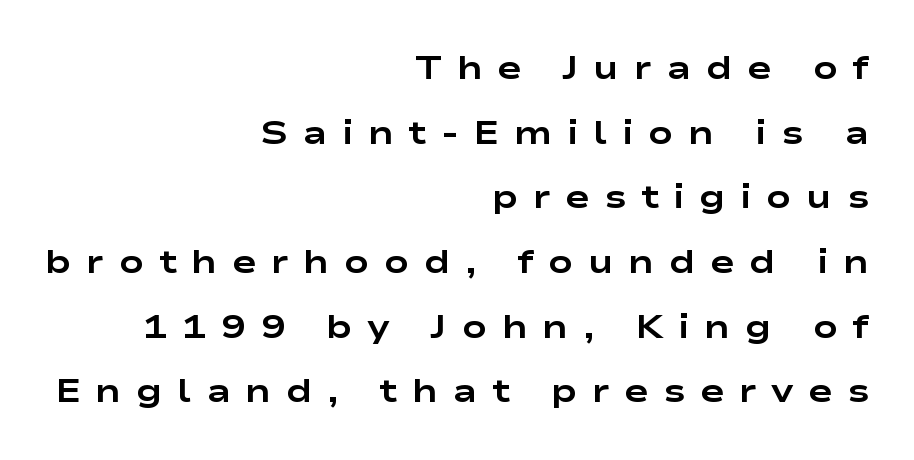
The image shows 33 px bold, wide sans-serif type, upright; set right-aligned, loose line spacing (1.96x), unusually wide letter spacing (+0.44 em), not underlined; low stroke contrast and a medium x-height.
